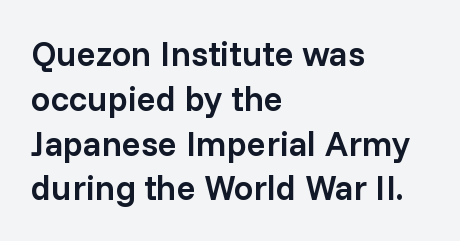
The image shows 35 px semibold sans-serif type, upright; set left-aligned, normal line spacing (1.28x), normal letter spacing, not underlined; low stroke contrast and a medium x-height.
